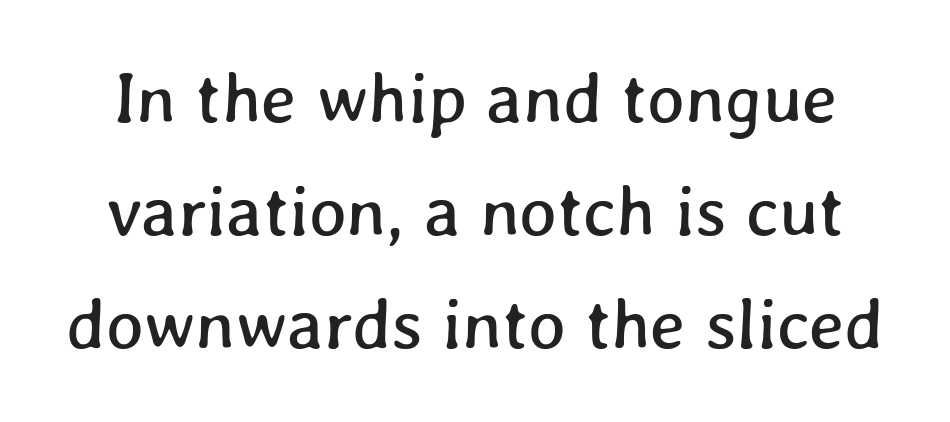
The words here are not underlined. The rendering uses natural spacing where letterforms have individual widths. Leading: standard. Is the letter spacing exaggerated? No — it looks like the ordinary default.
